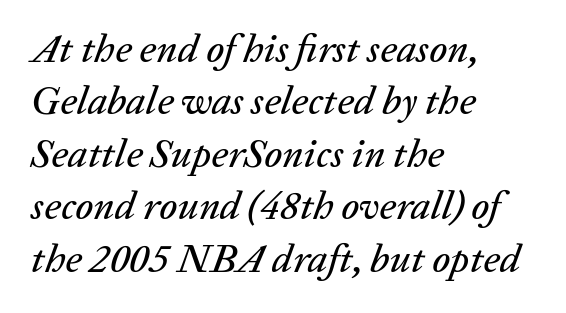
The image shows 40 px text type, italic (leaning right); set left-aligned, normal line spacing (1.31x), normal letter spacing, not underlined; low stroke contrast and a medium x-height.
